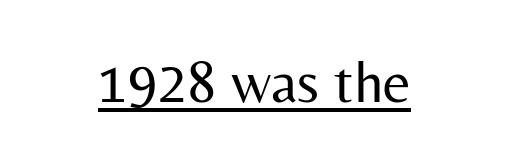
The image shows 59 px regular-weight sans-serif type, upright; set normal letter spacing, underlined; medium stroke contrast and a medium x-height.
